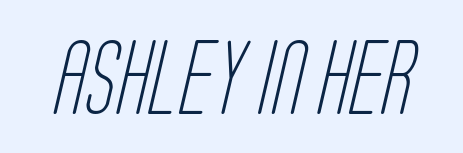
Q: Is the text bold? A: No.
Q: Is the typeface a serif or a sans-serif typeface? A: Sans-serif.
Q: Is the text underlined? A: No.
Q: Is the spacing between letters normal or unusually wide? A: Normal.
Q: Width (condensed, normal, or wide)? A: Condensed.
Q: Stroke contrast? A: Low.
Q: x-height? A: Large.
Q: Monospaced? A: No.
